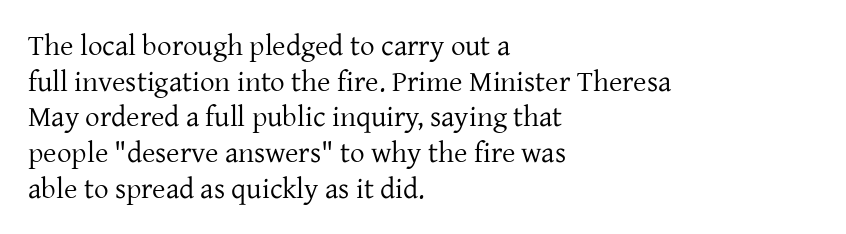
The image shows 29 px regular-weight serif type, upright; set left-aligned, line spacing 1.23x, normal letter spacing, not underlined; low stroke contrast and a medium x-height.
